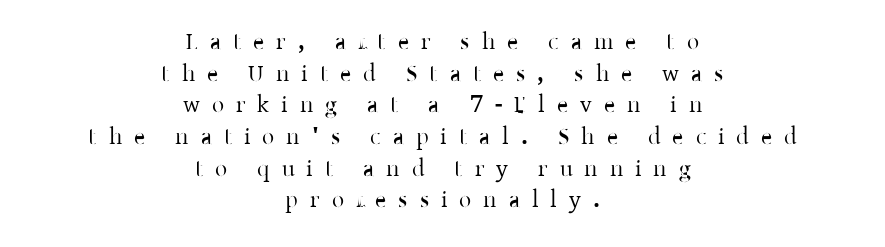
{"italic": "no", "underline": "no", "align": "center", "line_spacing": "normal", "line_spacing_ratio": 1.32, "letter_spacing": "wide", "letter_spacing_em": 0.5, "glyph_px": 24}
